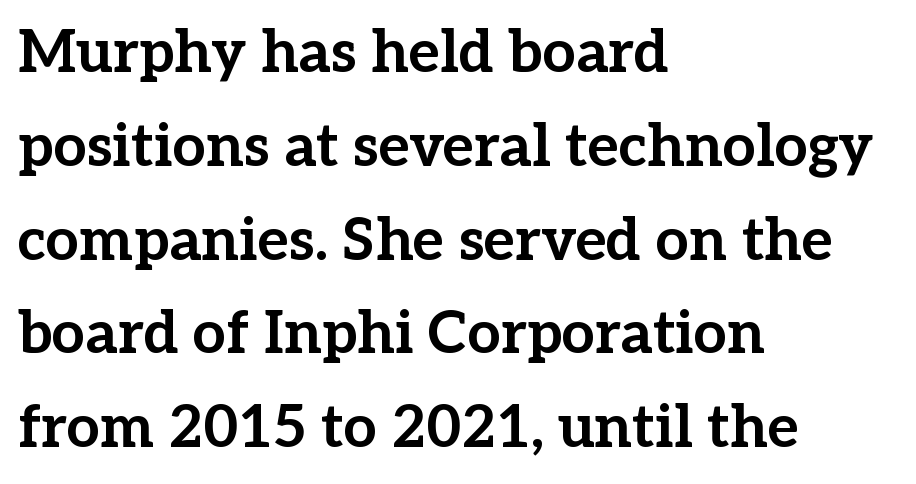
{"serif": "yes", "italic": "no", "bold": "yes", "weight": "bold", "width": "normal", "stroke_contrast": "low", "x_height": "medium", "monospaced": "no", "underline": "no", "align": "left", "line_spacing": "normal", "line_spacing_ratio": 1.59, "letter_spacing": "normal", "letter_spacing_em": 0.0, "glyph_px": 59}
